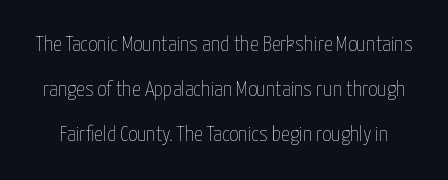
{"italic": "no", "bold": "no", "underline": "no", "line_spacing": "loose", "line_spacing_ratio": 2.04, "letter_spacing": "normal", "letter_spacing_em": 0.0, "glyph_px": 22}
